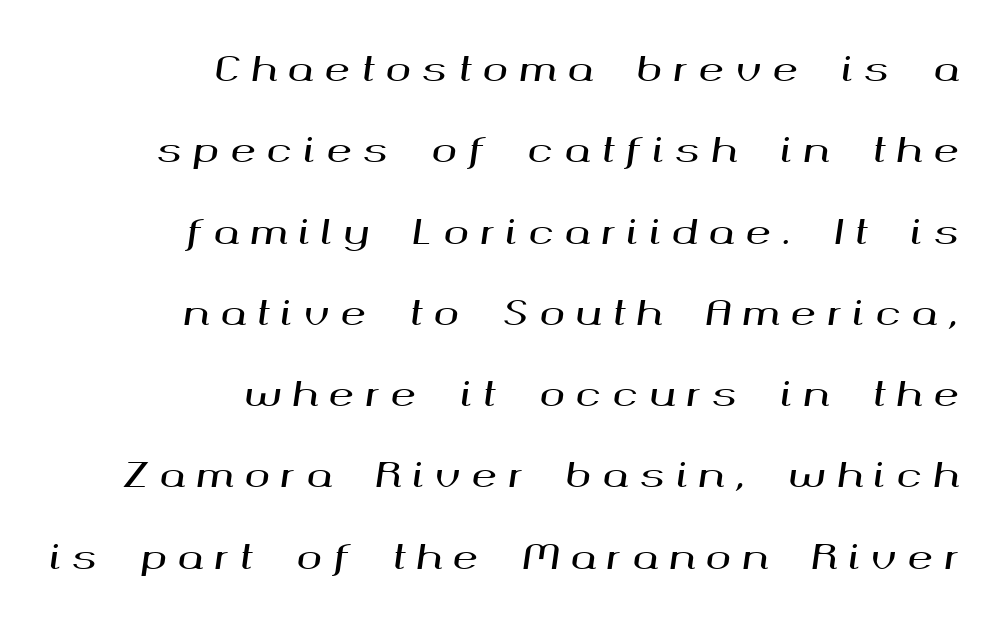
Regarding leading, the lines here are spaced well apart. Alignment: flush right. Varying glyph widths throughout — classic text-font behaviour. Check the space under the baseline: it is left empty. Substantial extra tracking has been applied to these lines. This sample uses an oblique cut, with every glyph tilted off the vertical.
